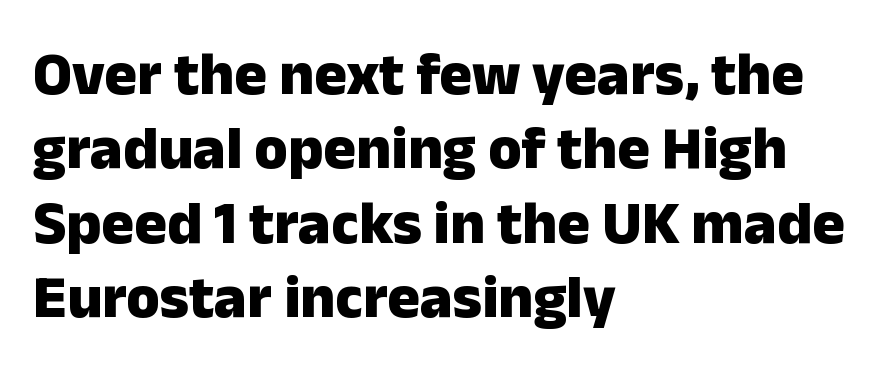
Q: Is the text bold? A: Yes.
Q: Is the text italic (slanted)? A: No, it is upright.
Q: Is the typeface a serif or a sans-serif typeface? A: Sans-serif.
Q: Is the text underlined? A: No.
Q: How is the paragraph aligned? A: Left-aligned.
Q: Is the spacing between letters normal or unusually wide? A: Normal.
Q: Width (condensed, normal, or wide)? A: Normal.
Q: Stroke contrast? A: Low.
Q: x-height? A: Medium.
Q: Monospaced? A: No.
